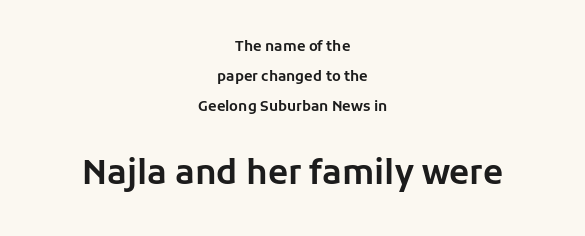
Q: Is the text italic (slanted)? A: No, it is upright.
Q: Is the typeface a serif or a sans-serif typeface? A: Sans-serif.
Q: Is the text underlined? A: No.
Q: How is the paragraph aligned? A: Centered.
Q: Is the spacing between letters normal or unusually wide? A: Normal.
Q: Is the spacing between lines tight, normal or loose? A: Loose.
Q: Which block of text is set in a larger size, the first (top) or the second (bottom)? A: The second (bottom) one.
Q: Width (condensed, normal, or wide)? A: Normal.
Q: Stroke contrast? A: Low.
Q: x-height? A: Medium.
Q: Monospaced? A: No.
